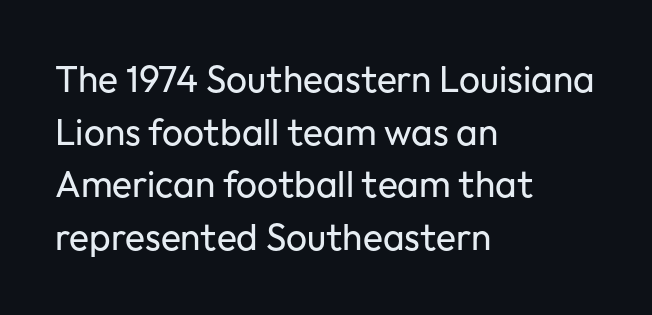
The image shows 37 px regular-weight sans-serif type, upright; set left-aligned, normal line spacing (1.42x), normal letter spacing, not underlined; low stroke contrast and a medium x-height.
